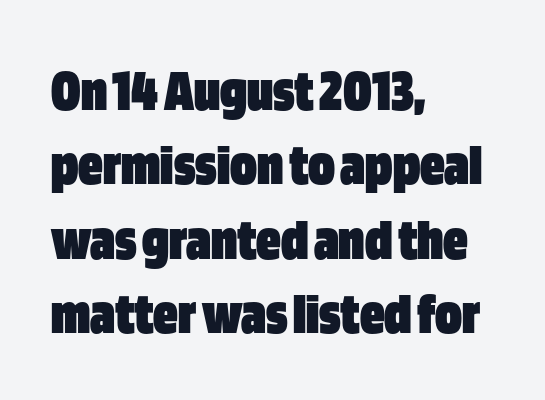
{"serif": "no", "italic": "no", "bold": "yes", "weight": "heavy", "width": "condensed", "stroke_contrast": "low", "x_height": "large", "monospaced": "no", "underline": "no", "align": "left", "line_spacing_ratio": 1.22, "letter_spacing": "normal", "letter_spacing_em": 0.0, "glyph_px": 61}
